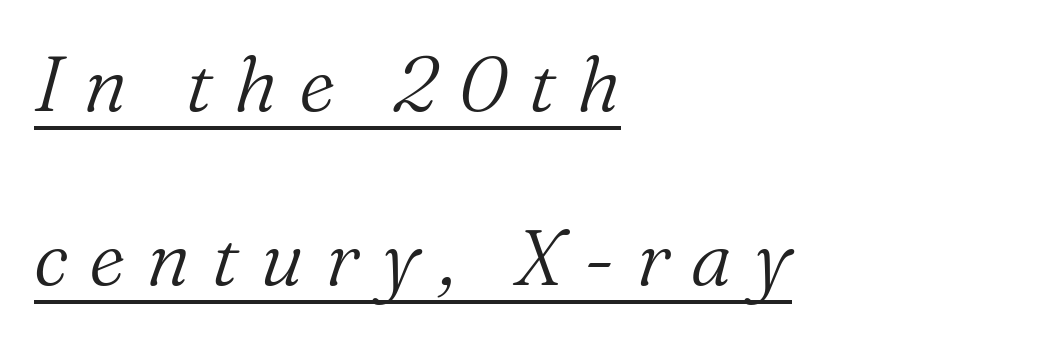
The image shows 78 px light serif type, italic (leaning right); set left-aligned, loose line spacing (2.23x), unusually wide letter spacing (+0.27 em), underlined; medium stroke contrast and a medium x-height.
